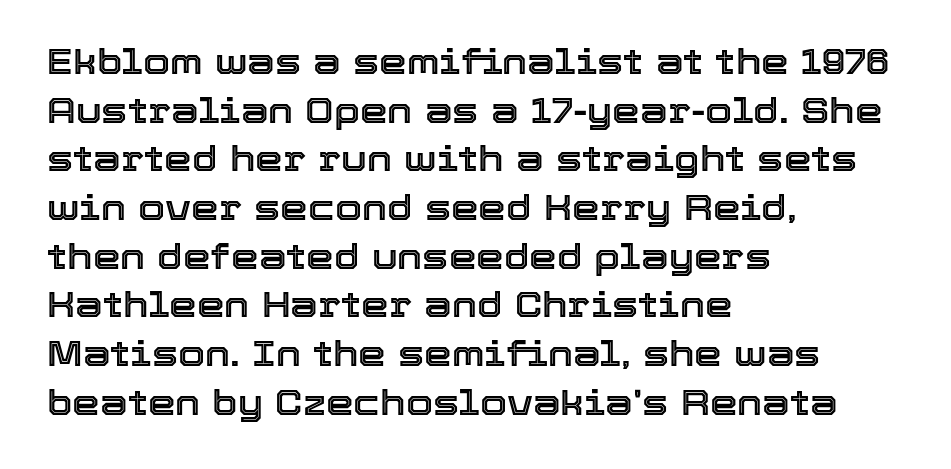
{"italic": "no", "width": "normal", "x_height": "medium", "monospaced": "no", "underline": "no", "align": "left", "line_spacing": "normal", "line_spacing_ratio": 1.39, "letter_spacing": "normal", "letter_spacing_em": 0.0, "glyph_px": 35}
